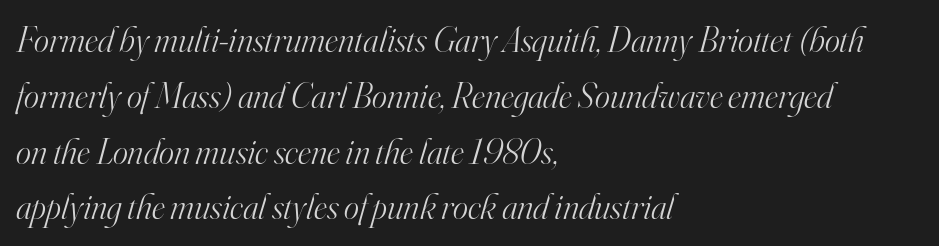
Italic? Definitely — the glyphs are oblique. What's the leading like? Ordinary, nothing unusual. Weight class: somewhere from thin through regular. Classification — serif. Spacing between characters is what you'd get straight out of the box.
